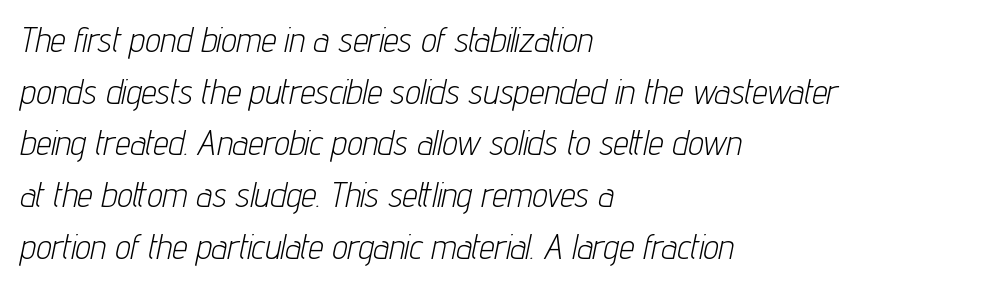
The image shows 34 px light, condensed type, italic (leaning right); set left-aligned, normal line spacing (1.52x), normal letter spacing, not underlined; low stroke contrast and a medium x-height.
